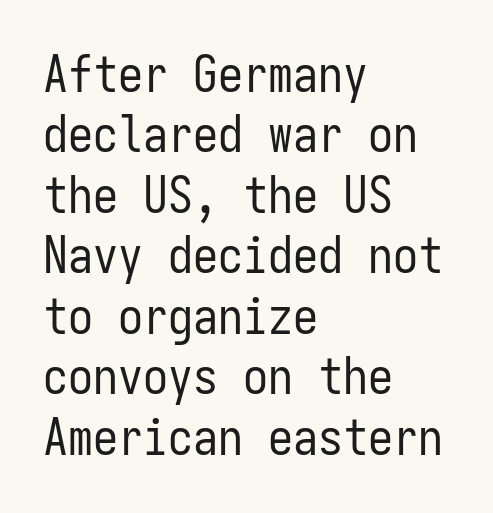
{"serif": "no", "italic": "no", "bold": "no", "weight": "regular", "width": "condensed", "stroke_contrast": "low", "x_height": "medium", "monospaced": "yes", "underline": "no", "align": "left", "line_spacing_ratio": 1.21, "letter_spacing": "normal", "letter_spacing_em": 0.0, "glyph_px": 50}
